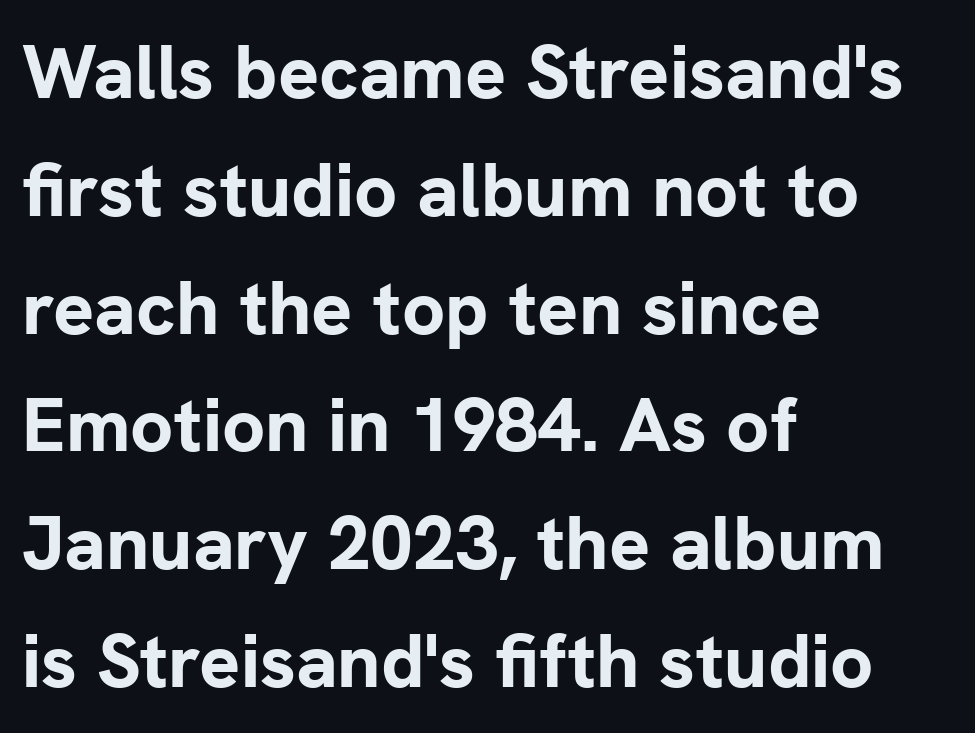
The image shows 76 px bold sans-serif type, upright; set left-aligned, normal line spacing (1.55x), normal letter spacing, not underlined; low stroke contrast and a medium x-height.
